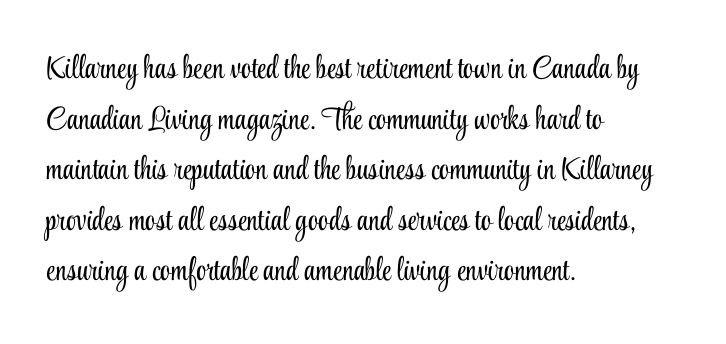
Layout note: lines flush left. The letters sit at their default tracking, neither squeezed nor spread. The glyphs are unaccompanied by any horizontal stroke below them.
